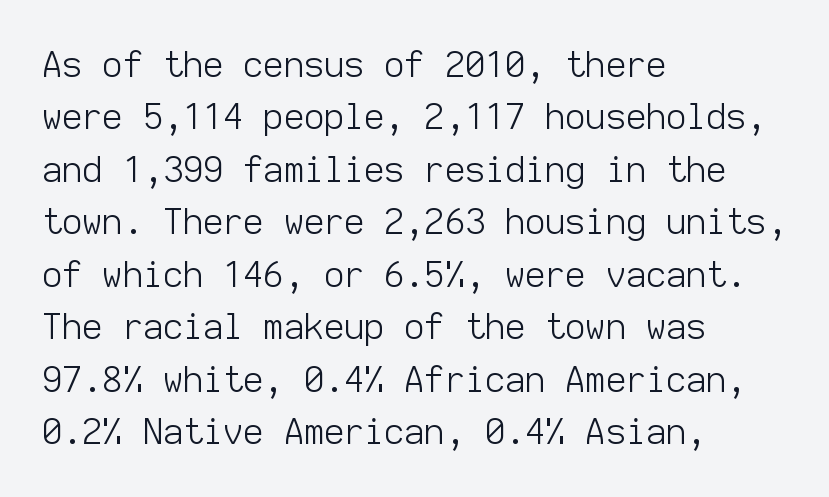
Q: Is the text bold? A: No.
Q: Is the text italic (slanted)? A: No, it is upright.
Q: Is the typeface a serif or a sans-serif typeface? A: Sans-serif.
Q: Is the text underlined? A: No.
Q: How is the paragraph aligned? A: Left-aligned.
Q: Is the spacing between letters normal or unusually wide? A: Normal.
Q: Is the spacing between lines tight, normal or loose? A: Normal.
Q: Width (condensed, normal, or wide)? A: Normal.
Q: Stroke contrast? A: Low.
Q: x-height? A: Medium.
Q: Monospaced? A: Yes.
